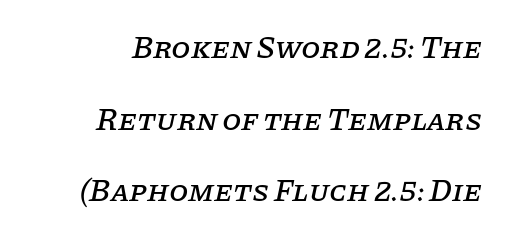
{"serif": "yes", "italic": "yes", "lean": "right", "slant_degrees": 11, "width": "normal", "stroke_contrast": "low", "x_height": "large", "monospaced": "no", "underline": "no", "align": "right", "line_spacing": "loose", "line_spacing_ratio": 2.31, "letter_spacing": "normal", "letter_spacing_em": 0.0, "glyph_px": 31}
